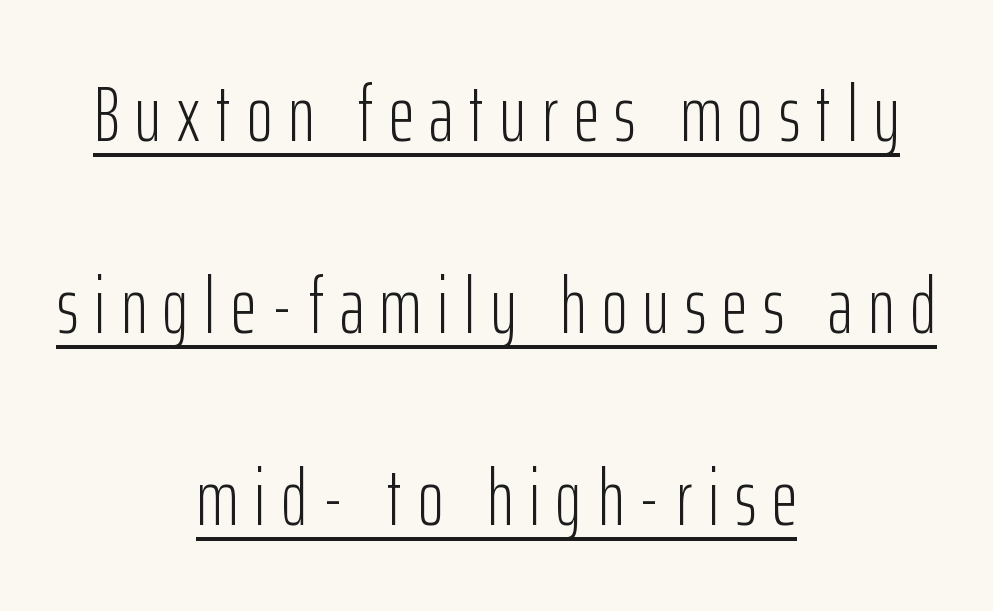
The image shows 79 px light, condensed sans-serif type, upright; set centered, loose line spacing (2.43x), unusually wide letter spacing (+0.2 em), underlined; low stroke contrast and a medium x-height.
